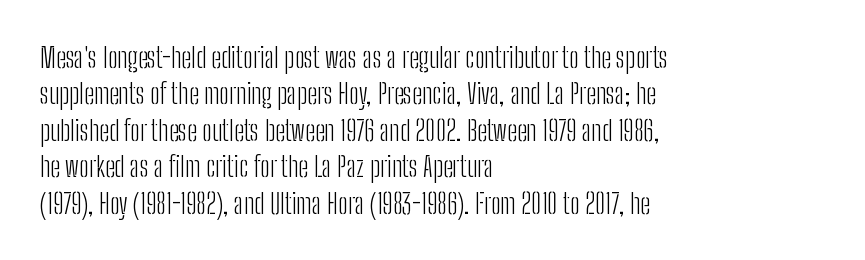
Q: Is the text bold? A: No.
Q: Is the text italic (slanted)? A: No, it is upright.
Q: Is the typeface a serif or a sans-serif typeface? A: Sans-serif.
Q: Is the text underlined? A: No.
Q: How is the paragraph aligned? A: Left-aligned.
Q: Is the spacing between letters normal or unusually wide? A: Normal.
Q: Is the spacing between lines tight, normal or loose? A: Normal.
Q: Width (condensed, normal, or wide)? A: Condensed.
Q: Stroke contrast? A: Low.
Q: x-height? A: Medium.
Q: Monospaced? A: No.
